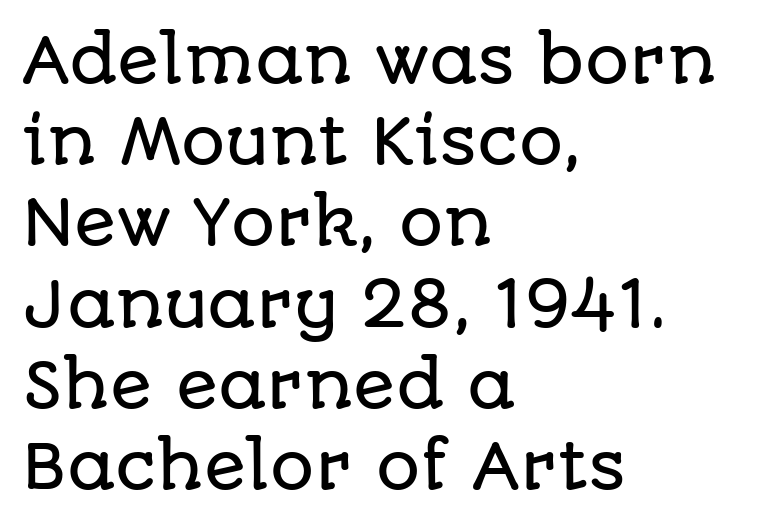
Q: Is the text italic (slanted)? A: No, it is upright.
Q: Is the typeface a serif or a sans-serif typeface? A: Sans-serif.
Q: Is the text underlined? A: No.
Q: How is the paragraph aligned? A: Left-aligned.
Q: Is the spacing between letters normal or unusually wide? A: Normal.
Q: Is the spacing between lines tight, normal or loose? A: Normal.
Q: Width (condensed, normal, or wide)? A: Normal.
Q: Stroke contrast? A: Low.
Q: x-height? A: Large.
Q: Monospaced? A: No.
